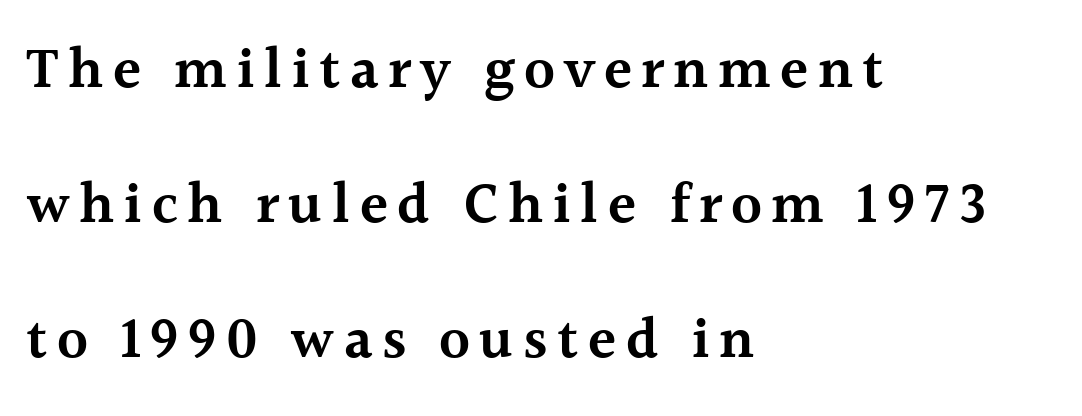
The image shows 58 px semibold serif type, upright; set left-aligned, loose line spacing (2.33x), not underlined; a medium x-height.
